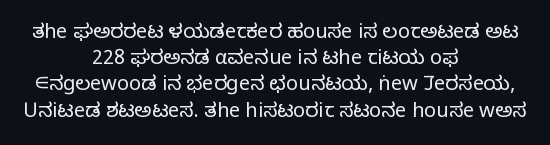
The image shows 20 px text type, upright; set centered, normal line spacing (1.31x), normal letter spacing, not underlined.
